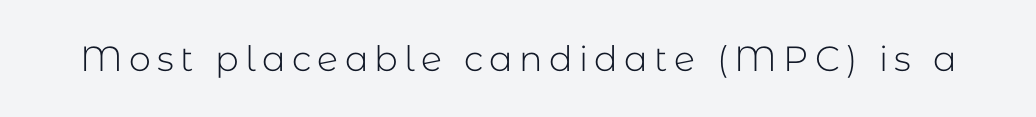
Q: Is the text bold? A: No.
Q: Is the text italic (slanted)? A: No, it is upright.
Q: Is the typeface a serif or a sans-serif typeface? A: Sans-serif.
Q: Is the text underlined? A: No.
Q: Width (condensed, normal, or wide)? A: Normal.
Q: Stroke contrast? A: Low.
Q: x-height? A: Medium.
Q: Monospaced? A: No.
